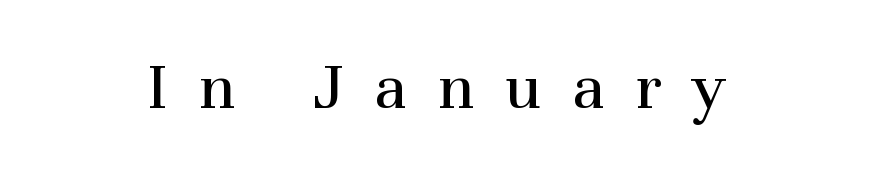
Q: Is the text bold? A: No.
Q: Is the text italic (slanted)? A: No, it is upright.
Q: Is the typeface a serif or a sans-serif typeface? A: Serif.
Q: Is the text underlined? A: No.
Q: How is the paragraph aligned? A: Centered.
Q: Is the spacing between letters normal or unusually wide? A: Unusually wide.
Q: Width (condensed, normal, or wide)? A: Normal.
Q: Stroke contrast? A: Medium.
Q: x-height? A: Medium.
Q: Monospaced? A: No.
